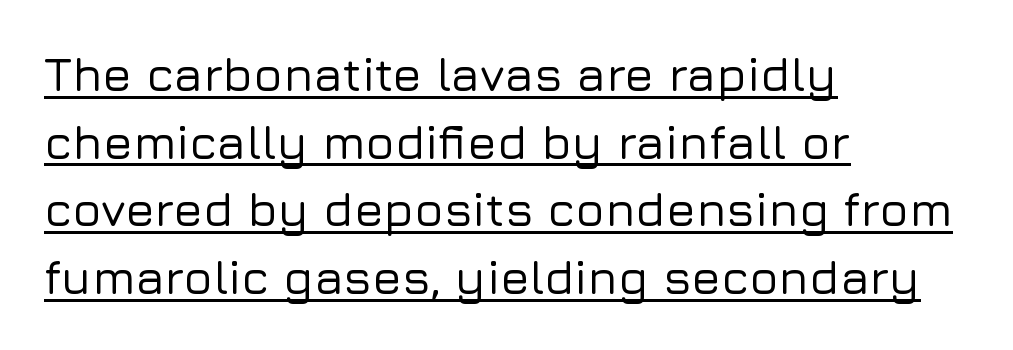
The image shows 48 px sans-serif type, upright; set left-aligned, normal line spacing (1.41x), normal letter spacing, underlined; low stroke contrast and a medium x-height.
